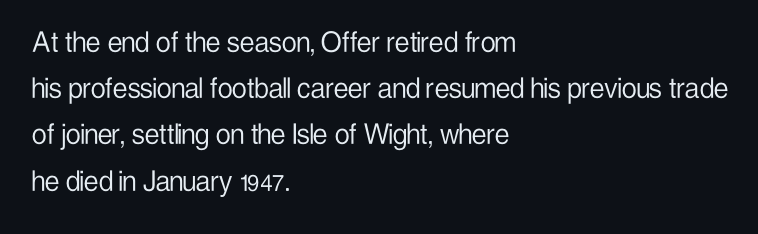
What kind of face is this? One without serifs — a sans. This reads as an unemphasized weight, regular at the heaviest. Each letter keeps its own natural width here, so spacing adapts to shape. A clean baseline with only descenders dipping below it.
